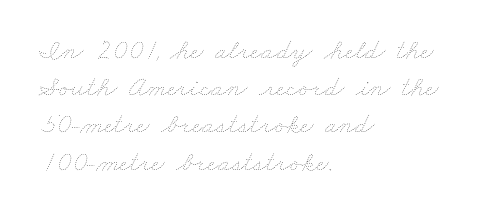
Q: Is the text bold? A: No.
Q: Is the text underlined? A: No.
Q: How is the paragraph aligned? A: Left-aligned.
Q: Is the spacing between letters normal or unusually wide? A: Normal.
Q: Is the spacing between lines tight, normal or loose? A: Normal.
Q: Width (condensed, normal, or wide)? A: Wide.
Q: Stroke contrast? A: Low.
Q: x-height? A: Small.
Q: Monospaced? A: No.
